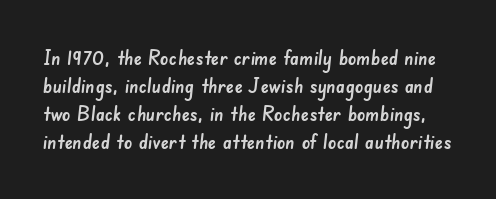
Q: Is the text underlined? A: No.
Q: Is the spacing between letters normal or unusually wide? A: Normal.
Q: Is the spacing between lines tight, normal or loose? A: Normal.
